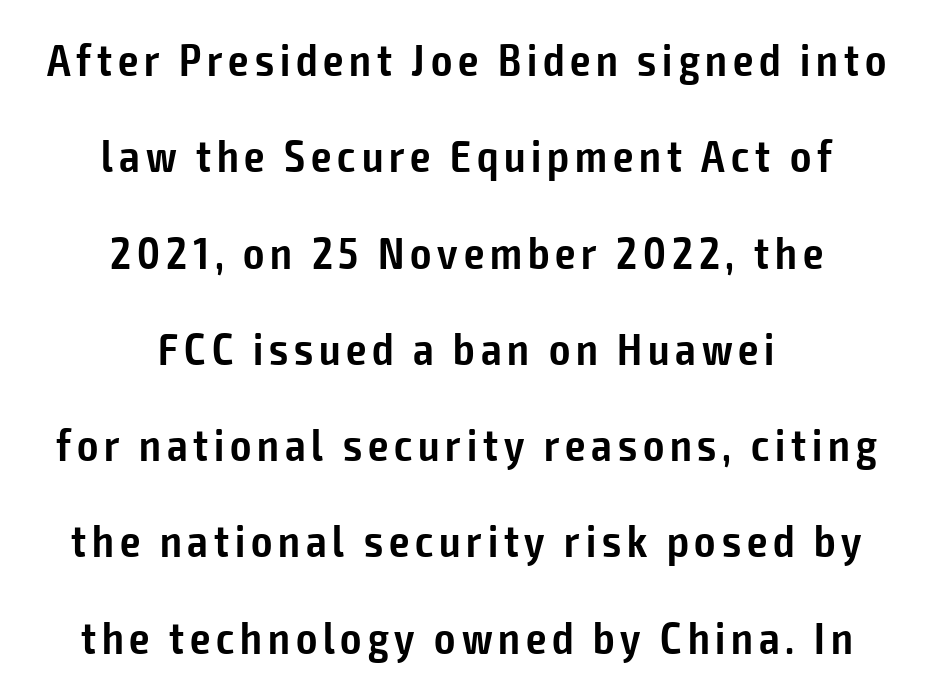
Q: Is the text bold? A: Semi-bold.
Q: Is the text italic (slanted)? A: No, it is upright.
Q: Is the typeface a serif or a sans-serif typeface? A: Sans-serif.
Q: Is the text underlined? A: No.
Q: How is the paragraph aligned? A: Centered.
Q: Is the spacing between lines tight, normal or loose? A: Loose.
Q: Width (condensed, normal, or wide)? A: Condensed.
Q: Stroke contrast? A: Low.
Q: x-height? A: Medium.
Q: Monospaced? A: No.
